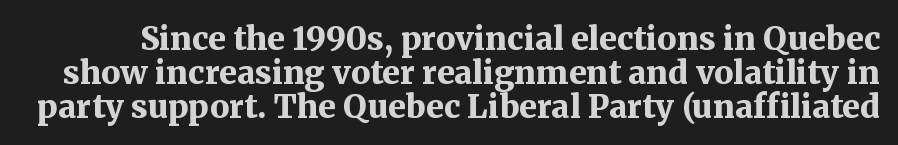
{"serif": "yes", "italic": "no", "bold": "yes", "weight": "bold", "width": "normal", "stroke_contrast": "medium", "x_height": "medium", "monospaced": "no", "underline": "no", "line_spacing": "tight", "line_spacing_ratio": 1.06, "letter_spacing": "normal", "letter_spacing_em": 0.0, "glyph_px": 32}
